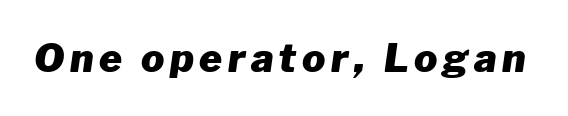
{"italic": "yes", "lean": "right", "slant_degrees": 8, "bold": "yes", "weight": "heavy", "width": "normal", "stroke_contrast": "low", "x_height": "medium", "monospaced": "no", "underline": "no", "glyph_px": 39}
